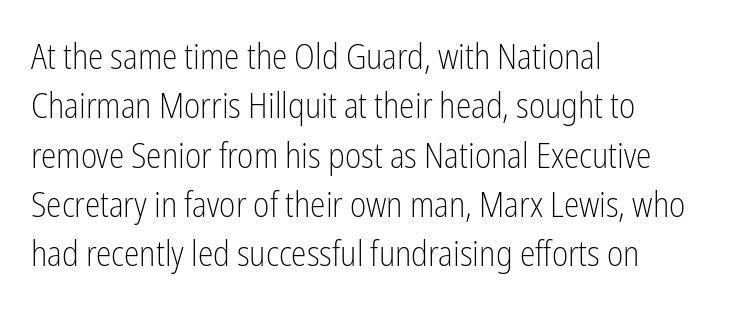
The image shows 35 px light, condensed sans-serif type, upright; set left-aligned, normal line spacing (1.41x), normal letter spacing, not underlined; low stroke contrast and a medium x-height.
